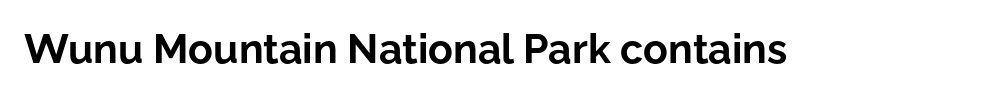
Q: Is the text bold? A: Yes.
Q: Is the text italic (slanted)? A: No, it is upright.
Q: Is the typeface a serif or a sans-serif typeface? A: Sans-serif.
Q: Is the text underlined? A: No.
Q: Is the spacing between letters normal or unusually wide? A: Normal.
Q: Width (condensed, normal, or wide)? A: Normal.
Q: Stroke contrast? A: Low.
Q: x-height? A: Medium.
Q: Monospaced? A: No.
